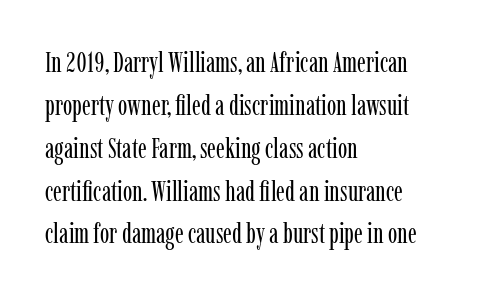
Q: Is the text bold? A: No.
Q: Is the text italic (slanted)? A: No, it is upright.
Q: Is the typeface a serif or a sans-serif typeface? A: Serif.
Q: Is the text underlined? A: No.
Q: How is the paragraph aligned? A: Left-aligned.
Q: Is the spacing between letters normal or unusually wide? A: Normal.
Q: Is the spacing between lines tight, normal or loose? A: Normal.
Q: Width (condensed, normal, or wide)? A: Condensed.
Q: Stroke contrast? A: Low.
Q: x-height? A: Medium.
Q: Monospaced? A: No.
